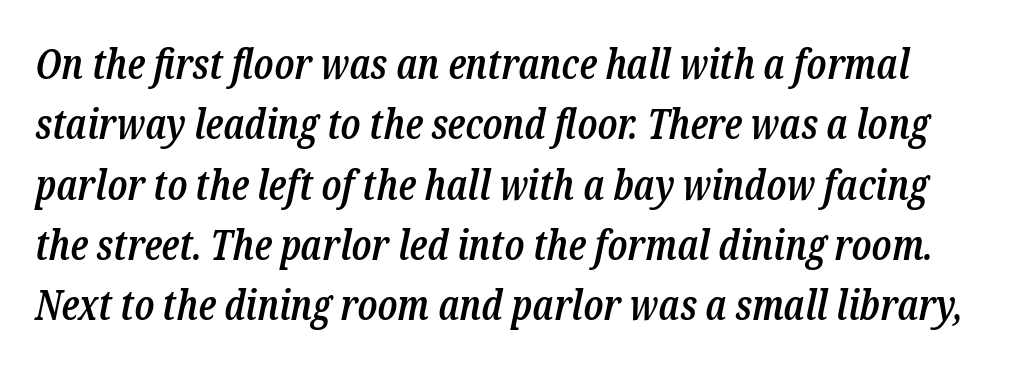
The image shows 41 px semibold, condensed serif type, italic (leaning right); set normal line spacing (1.47x), normal letter spacing, not underlined; low stroke contrast and a medium x-height.
